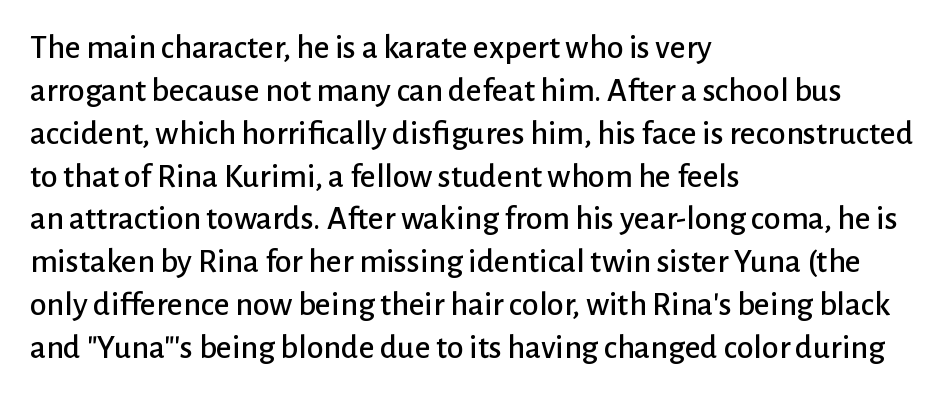
The strip under each line holds only bare page. No italicization has been applied; the sample stays upright. Leftover space on each line is placed entirely after the last word. The passage shown is typeset with a sans-serif family. Does the leading feel generous? No, just average. Character widths vary here, with narrow letters taking less room than wide ones.
